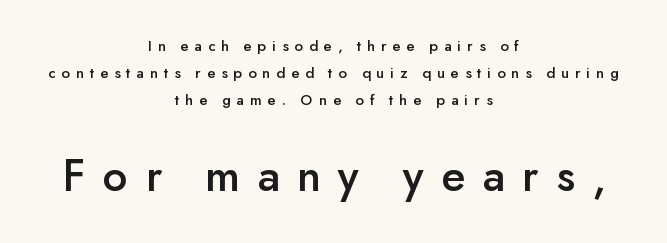
The image shows 47 px sans-serif type, upright; set centered, normal line spacing (1.68x), unusually wide letter spacing (+0.37 em), not underlined; the second (bottom) block is 2.94x larger; low stroke contrast and a small x-height.
